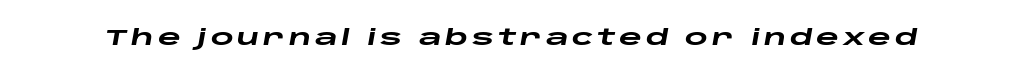
The image shows 22 px bold type, italic (leaning right); set not underlined.
